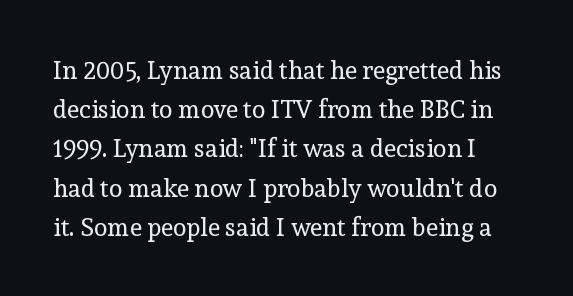
{"italic": "no", "bold": "no", "underline": "no", "line_spacing": "normal", "line_spacing_ratio": 1.57, "letter_spacing": "normal", "letter_spacing_em": 0.0, "glyph_px": 25}
